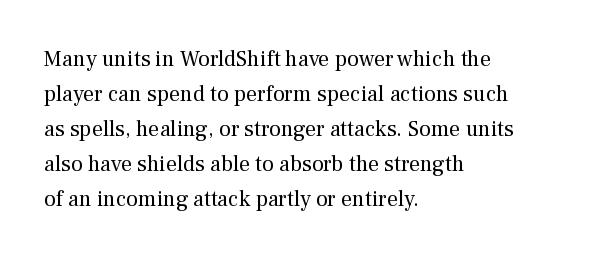
The image shows 22 px text type, upright; set left-aligned, normal line spacing (1.59x), normal letter spacing, not underlined.
